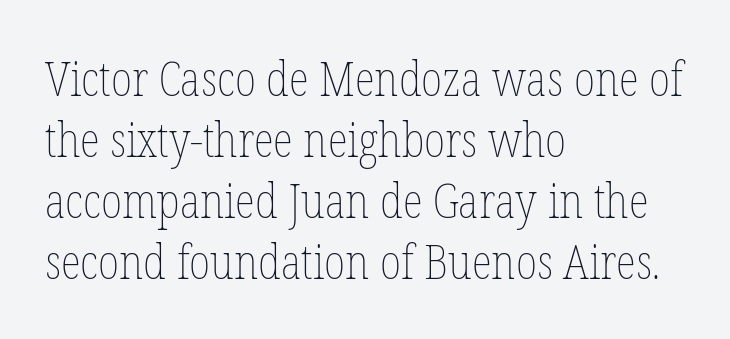
{"italic": "no", "bold": "no", "weight": "thin", "width": "condensed", "stroke_contrast": "low", "x_height": "medium", "monospaced": "no", "underline": "no", "align": "left", "line_spacing": "normal", "line_spacing_ratio": 1.3, "letter_spacing": "normal", "letter_spacing_em": 0.0, "glyph_px": 47}
